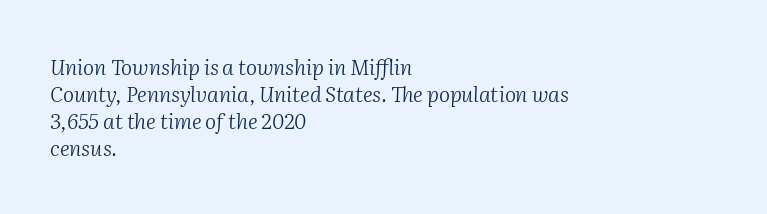
{"italic": "yes", "lean": "right", "slant_degrees": 2, "bold": "no", "underline": "no", "align": "left", "line_spacing": "normal", "line_spacing_ratio": 1.29, "letter_spacing": "normal", "letter_spacing_em": 0.0, "glyph_px": 21}
